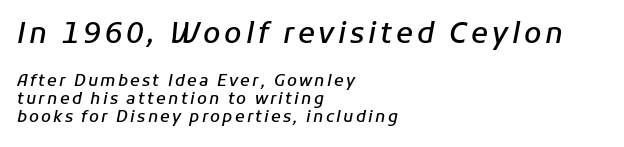
{"italic": "yes", "lean": "right", "slant_degrees": 11, "bold": "semi", "weight": "semibold", "width": "normal", "stroke_contrast": "low", "x_height": "medium", "monospaced": "no", "underline": "no", "align": "left", "line_spacing": "tight", "line_spacing_ratio": 1.13, "larger_block": "first", "size_ratio": 1.75, "glyph_px": 28}
